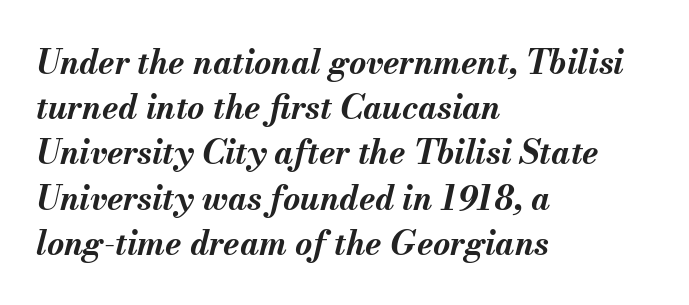
The image shows 33 px bold type, italic (leaning right); set left-aligned, normal line spacing (1.37x), normal letter spacing, not underlined; medium stroke contrast and a small x-height.
